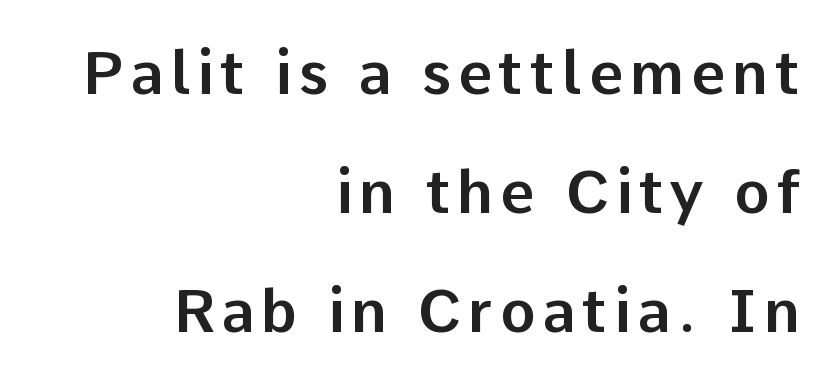
The image shows 60 px sans-serif type, upright; set right-aligned, loose line spacing (1.98x), not underlined; low stroke contrast and a medium x-height.
